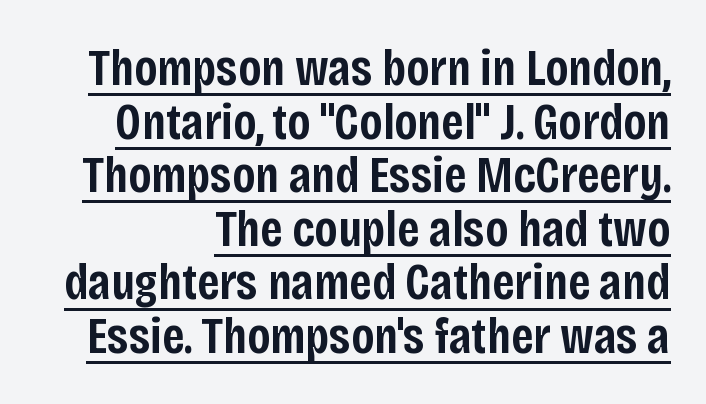
Posture: vertical. The lettering is marked with a stroke running underneath it. Are there feet on the stems? There aren't — it's a sans. The rendering uses a semibold face; strokes are thickened but not to full bold. Proportional: the letters do not fall into vertical columns.
